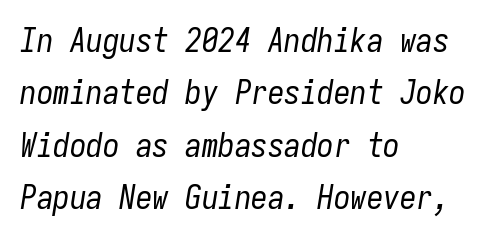
The image shows 33 px regular-weight, condensed type, italic (leaning right), monospaced; set left-aligned, normal line spacing (1.59x), normal letter spacing, not underlined; low stroke contrast and a medium x-height.
